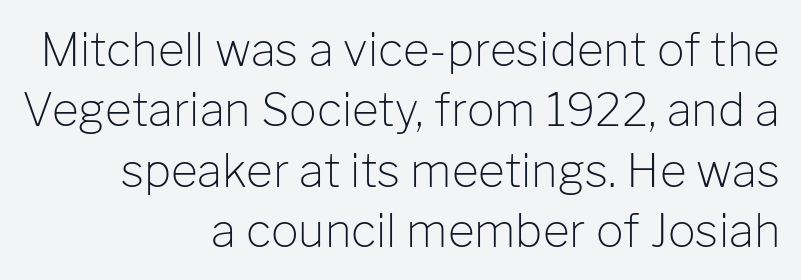
A sans-serif font was chosen for this passage. The passage is arranged like a letterhead date or caption credit — flush right. Italic: no, the glyphs are upright roman. Horizontal bands of white between lines are of average thickness. Caption: standard tracking, unaltered.
